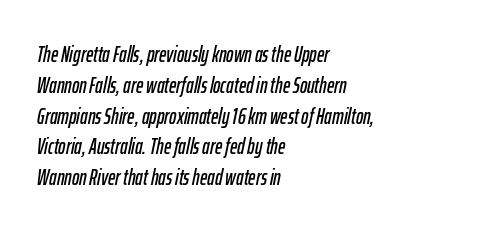
The space directly below the letters is spotless. The rendering uses a moderate line-height, typical for paragraphs. Notice how the stems are inclined rather than vertical — that's the hallmark of italics. Caption: multi-line text, flush left, ragged right. Students, note that the glyphs here touch the page at normal intervals.
